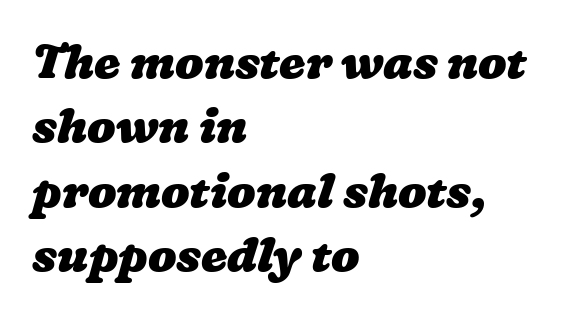
Q: Is the text bold? A: Yes.
Q: Is the text underlined? A: No.
Q: How is the paragraph aligned? A: Left-aligned.
Q: Is the spacing between letters normal or unusually wide? A: Normal.
Q: Is the spacing between lines tight, normal or loose? A: Normal.
Q: Width (condensed, normal, or wide)? A: Wide.
Q: Stroke contrast? A: Low.
Q: x-height? A: Medium.
Q: Monospaced? A: No.
